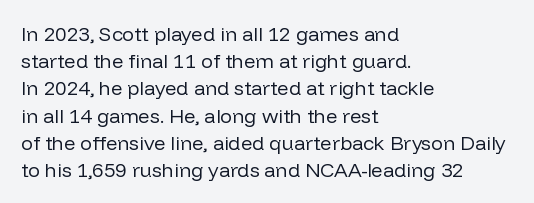
The text block is weighted toward the left margin, trailing off unevenly rightward. Summary of vertical rhythm: regular, with standard interline spacing. Spacing between characters is what you'd get straight out of the box. The letterforms sit at book weight or below.
